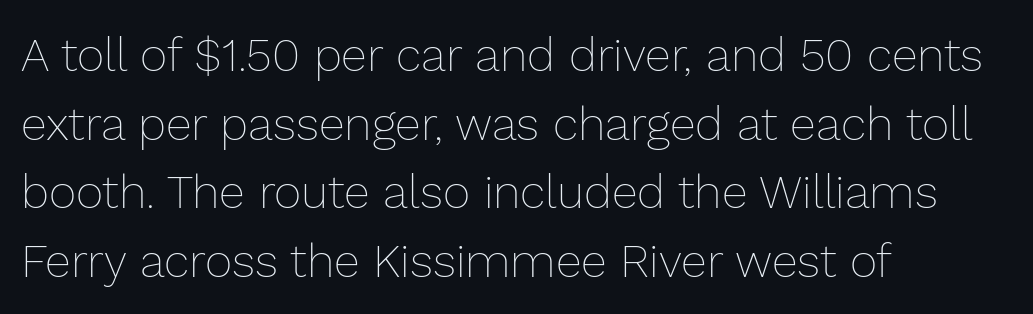
{"italic": "no", "bold": "no", "weight": "thin", "width": "normal", "stroke_contrast": "low", "x_height": "medium", "monospaced": "no", "underline": "no", "align": "left", "line_spacing": "normal", "line_spacing_ratio": 1.46, "letter_spacing": "normal", "letter_spacing_em": 0.0, "glyph_px": 47}
